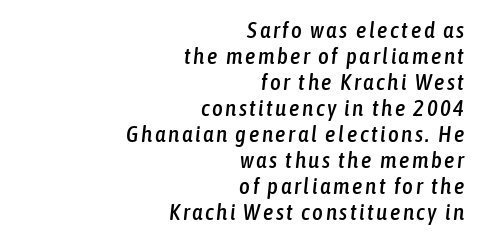
Q: Is the text italic (slanted)? A: Yes, it leans right by about 6 degrees.
Q: Is the text underlined? A: No.
Q: How is the paragraph aligned? A: Right-aligned.
Q: Is the spacing between lines tight, normal or loose? A: Tight.
